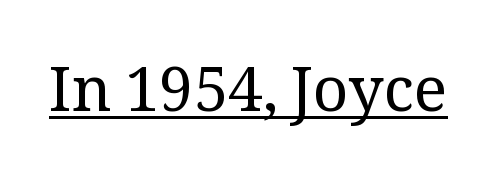
Q: Is the text bold? A: No.
Q: Is the text italic (slanted)? A: No, it is upright.
Q: Is the typeface a serif or a sans-serif typeface? A: Serif.
Q: Is the text underlined? A: Yes.
Q: Is the spacing between letters normal or unusually wide? A: Normal.
Q: Width (condensed, normal, or wide)? A: Normal.
Q: Stroke contrast? A: Medium.
Q: x-height? A: Medium.
Q: Monospaced? A: No.
